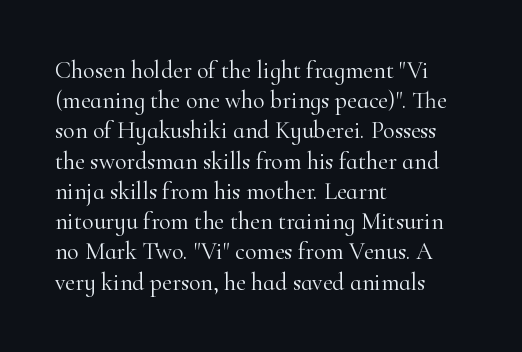
{"italic": "no", "bold": "no", "underline": "no", "align": "left", "line_spacing": "normal", "line_spacing_ratio": 1.26, "letter_spacing": "normal", "letter_spacing_em": 0.0, "glyph_px": 24}
